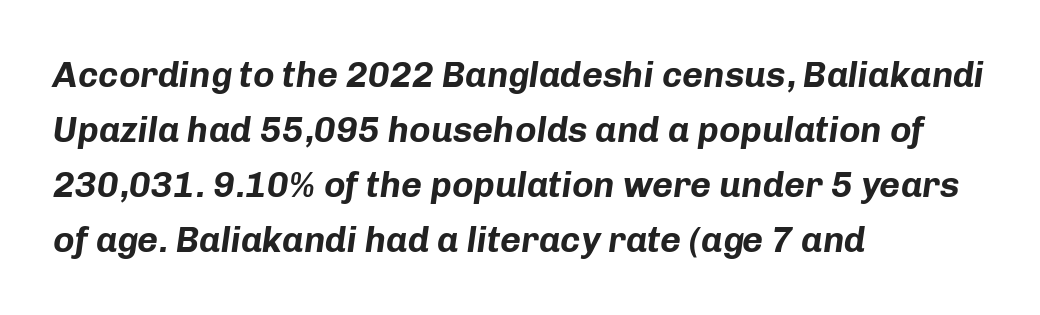
The image shows 36 px bold type, italic (leaning right); set left-aligned, normal line spacing (1.53x), normal letter spacing, not underlined; low stroke contrast and a medium x-height.
